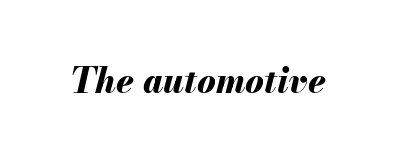
Q: Is the text bold? A: Yes.
Q: Is the text italic (slanted)? A: Yes, it leans right by about 13 degrees.
Q: Is the text underlined? A: No.
Q: Is the spacing between letters normal or unusually wide? A: Normal.
Q: Width (condensed, normal, or wide)? A: Normal.
Q: Stroke contrast? A: Medium.
Q: x-height? A: Small.
Q: Monospaced? A: No.
